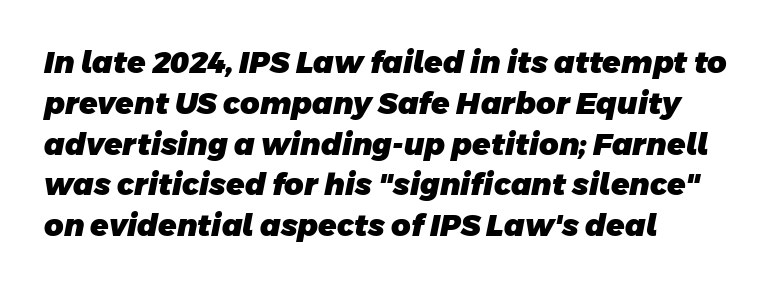
Q: Is the text bold? A: Yes.
Q: Is the typeface a serif or a sans-serif typeface? A: Sans-serif.
Q: Is the text underlined? A: No.
Q: How is the paragraph aligned? A: Left-aligned.
Q: Is the spacing between letters normal or unusually wide? A: Normal.
Q: Is the spacing between lines tight, normal or loose? A: Normal.
Q: Width (condensed, normal, or wide)? A: Normal.
Q: Stroke contrast? A: Low.
Q: x-height? A: Large.
Q: Monospaced? A: No.
